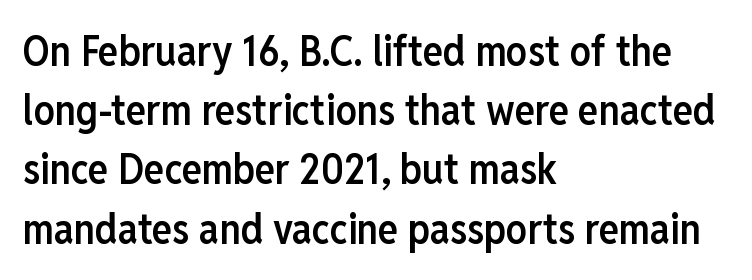
Q: Is the text bold? A: Semi-bold.
Q: Is the text italic (slanted)? A: No, it is upright.
Q: Is the typeface a serif or a sans-serif typeface? A: Sans-serif.
Q: Is the text underlined? A: No.
Q: How is the paragraph aligned? A: Left-aligned.
Q: Is the spacing between letters normal or unusually wide? A: Normal.
Q: Is the spacing between lines tight, normal or loose? A: Normal.
Q: Width (condensed, normal, or wide)? A: Condensed.
Q: Stroke contrast? A: Low.
Q: x-height? A: Medium.
Q: Monospaced? A: No.
